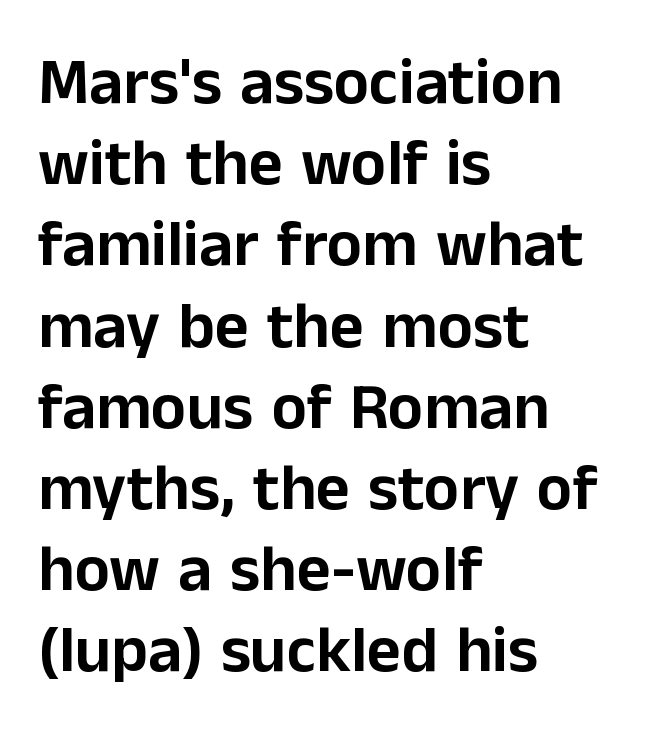
Decoration check: the copy has no underline. Character widths vary here, with narrow letters taking less room than wide ones. Observe the ordinary spacing: letters are neighbours, not strangers. Does the lettering tilt? It doesn't — this is upright. Is this a sans? Yes — the strokes have no serifs. The rag falls on the right side of this text block.
